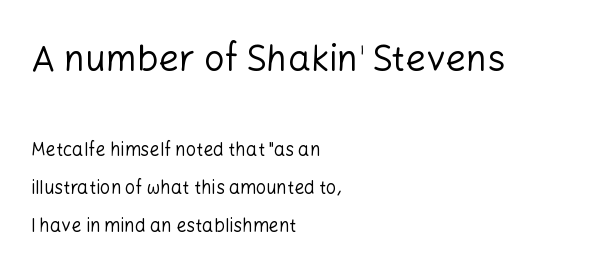
The image shows 36 px regular-weight sans-serif type, upright; set left-aligned, loose line spacing (2.1x), normal letter spacing, not underlined; the first (top) block is 2.0x larger; low stroke contrast and a medium x-height.
